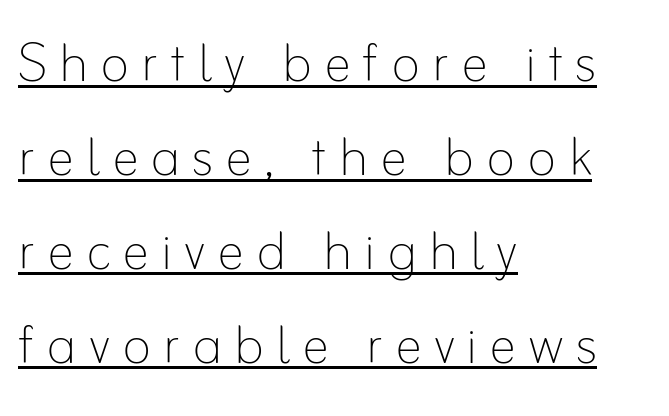
The rendering uses natural spacing where letterforms have individual widths. The letters stand upright; this is a roman face. The sample's only ornament is a line tracing under the words. Caption: face not bold, strokes unweighted.
